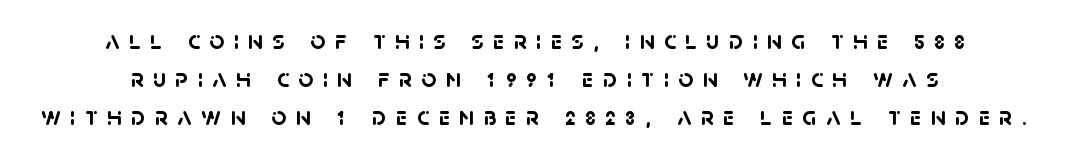
Has an underline been added? It has not. Strokes here are thick enough to call this a true bold. Regular leading. This sample is center-justified, so both line endings float freely. In terms of letterspacing, this is a distinctly airy, spread setting.
